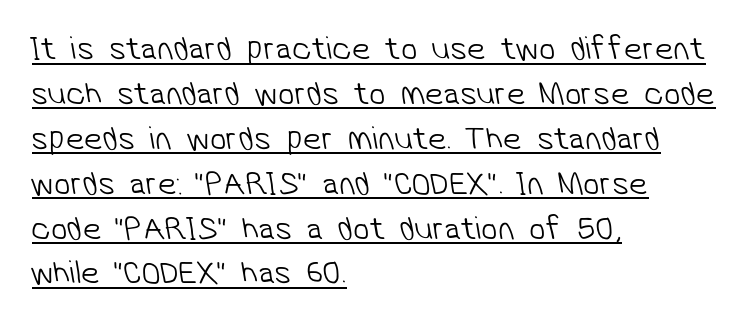
{"serif": "no", "bold": "no", "weight": "light", "width": "normal", "stroke_contrast": "low", "x_height": "medium", "monospaced": "no", "underline": "yes", "align": "left", "line_spacing": "normal", "line_spacing_ratio": 1.36, "letter_spacing": "normal", "letter_spacing_em": 0.0, "glyph_px": 33}
